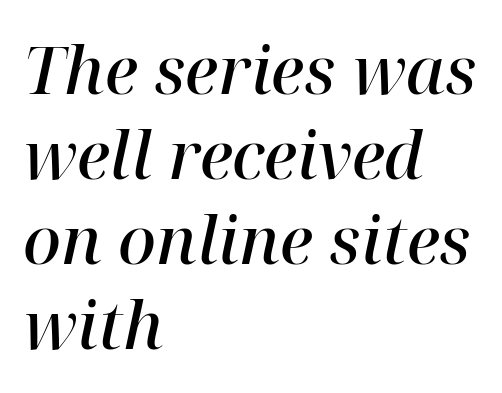
The vertical gap from one line to the next is medium. The ragged edge is on the right, which tells us the setting is flush left. The tracking reads as untouched default to a designer's eye. I'd describe the lettering as semibold — firm but not a full bold. This sample has the flowing, uneven cadence of proportional lettering. Check under the words: just untouched page.
